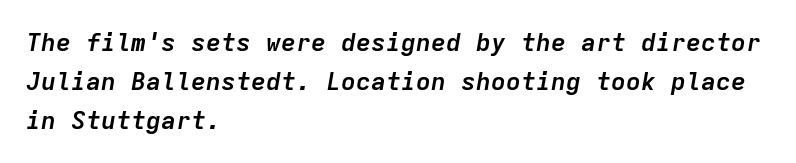
{"italic": "yes", "lean": "right", "slant_degrees": 9, "bold": "yes", "underline": "no", "align": "left", "line_spacing": "normal", "line_spacing_ratio": 1.56, "letter_spacing": "normal", "letter_spacing_em": 0.0, "glyph_px": 25}
